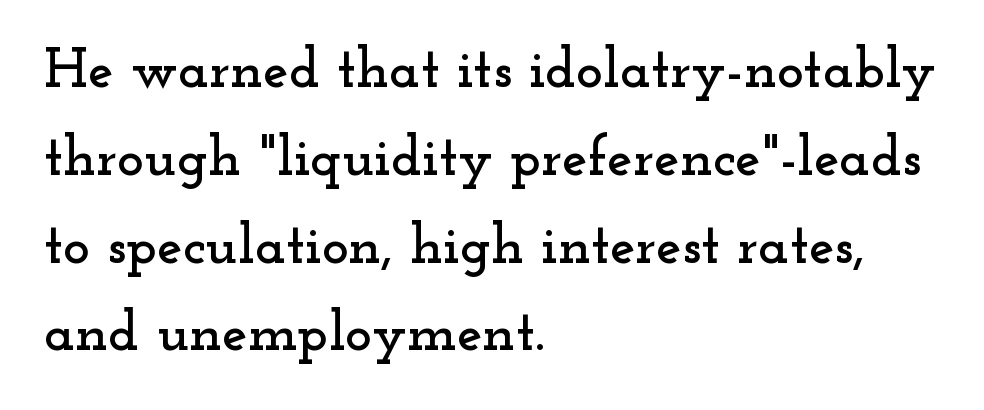
Q: Is the text italic (slanted)? A: No, it is upright.
Q: Is the typeface a serif or a sans-serif typeface? A: Serif.
Q: Is the text underlined? A: No.
Q: How is the paragraph aligned? A: Left-aligned.
Q: Is the spacing between letters normal or unusually wide? A: Normal.
Q: Is the spacing between lines tight, normal or loose? A: Normal.
Q: Width (condensed, normal, or wide)? A: Wide.
Q: Stroke contrast? A: Low.
Q: x-height? A: Small.
Q: Monospaced? A: No.
